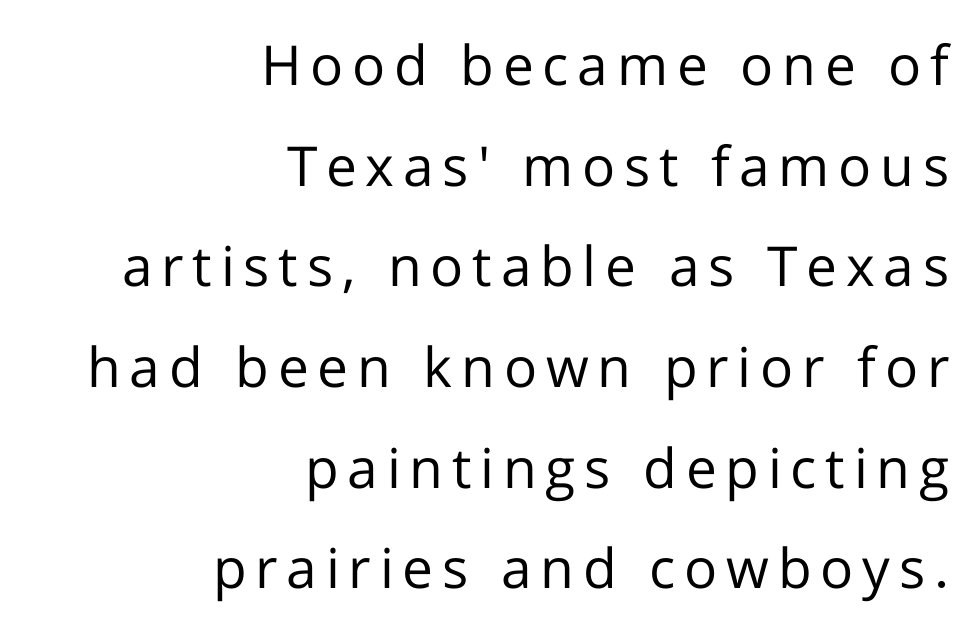
{"serif": "no", "italic": "no", "bold": "no", "weight": "regular", "width": "normal", "stroke_contrast": "low", "x_height": "medium", "monospaced": "no", "underline": "no", "align": "right", "line_spacing_ratio": 1.83, "glyph_px": 55}
